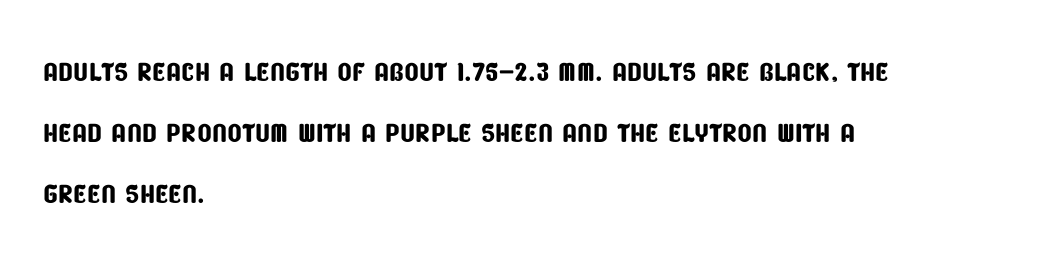
{"serif": "no", "width": "condensed", "stroke_contrast": "low", "x_height": "large", "monospaced": "no", "underline": "no", "align": "left", "line_spacing": "normal", "line_spacing_ratio": 1.6, "letter_spacing": "normal", "letter_spacing_em": 0.0, "glyph_px": 38}
